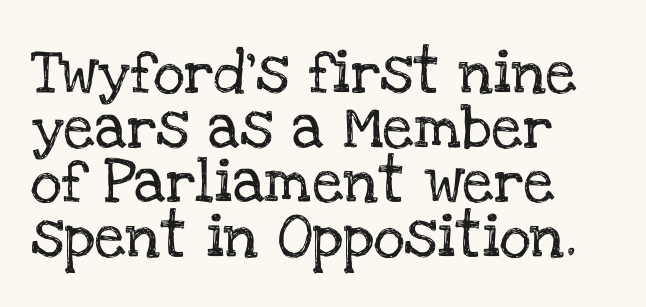
{"serif": "yes", "italic": "no", "width": "normal", "stroke_contrast": "low", "x_height": "large", "monospaced": "no", "underline": "no", "align": "left", "line_spacing_ratio": 1.24, "letter_spacing": "normal", "letter_spacing_em": 0.0, "glyph_px": 44}
